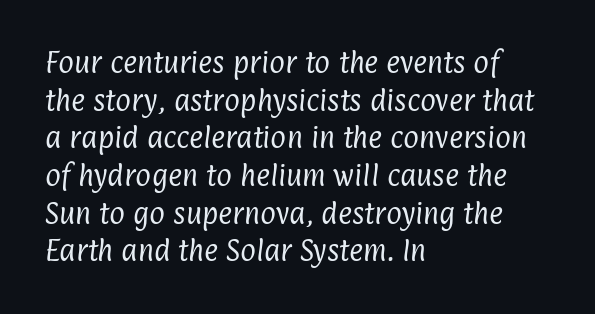
The image shows 24 px text type; set left-aligned, normal line spacing (1.57x), normal letter spacing, not underlined.
